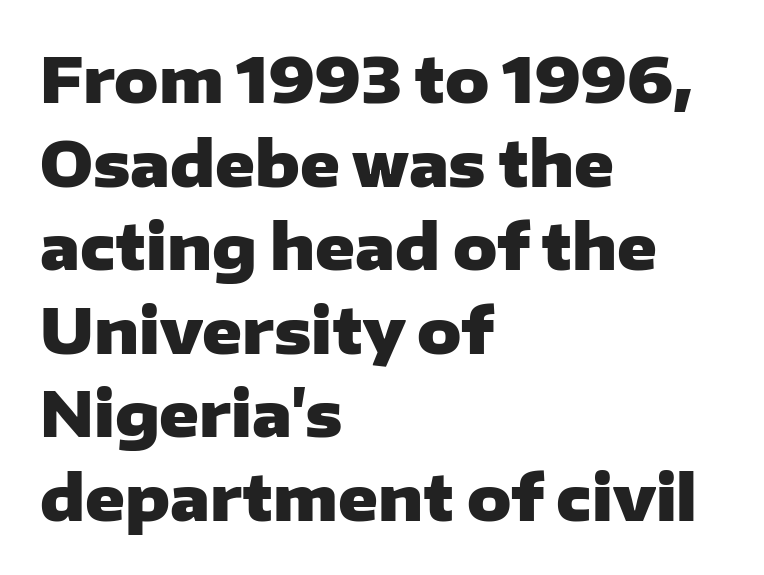
{"serif": "no", "italic": "no", "bold": "yes", "weight": "heavy", "width": "wide", "stroke_contrast": "low", "x_height": "medium", "monospaced": "no", "underline": "no", "align": "left", "line_spacing": "normal", "line_spacing_ratio": 1.37, "letter_spacing": "normal", "letter_spacing_em": 0.0, "glyph_px": 61}
